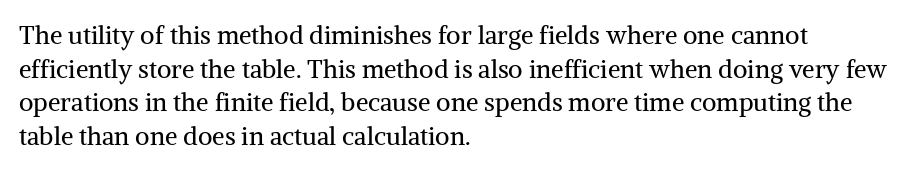
Q: Is the text bold? A: No.
Q: Is the text italic (slanted)? A: No, it is upright.
Q: Is the text underlined? A: No.
Q: How is the paragraph aligned? A: Left-aligned.
Q: Is the spacing between letters normal or unusually wide? A: Normal.
Q: Is the spacing between lines tight, normal or loose? A: Normal.
